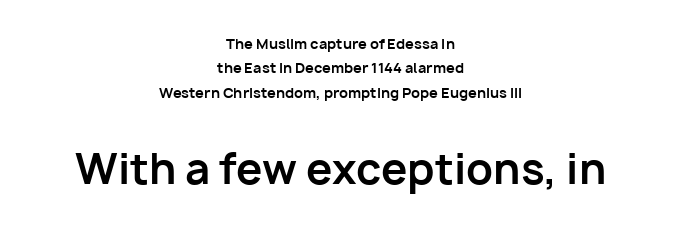
The image shows 42 px bold sans-serif type, upright; set centered, line spacing 1.75x, normal letter spacing, not underlined; the second (bottom) block is 3.0x larger; low stroke contrast and a medium x-height.
